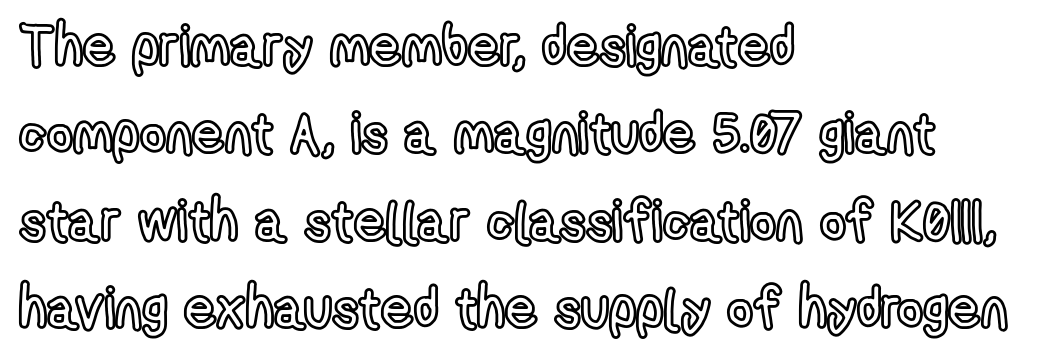
Q: Is the text italic (slanted)? A: No, it is upright.
Q: Is the text underlined? A: No.
Q: How is the paragraph aligned? A: Left-aligned.
Q: Is the spacing between letters normal or unusually wide? A: Normal.
Q: Is the spacing between lines tight, normal or loose? A: Normal.
Q: Width (condensed, normal, or wide)? A: Condensed.
Q: x-height? A: Medium.
Q: Monospaced? A: No.
